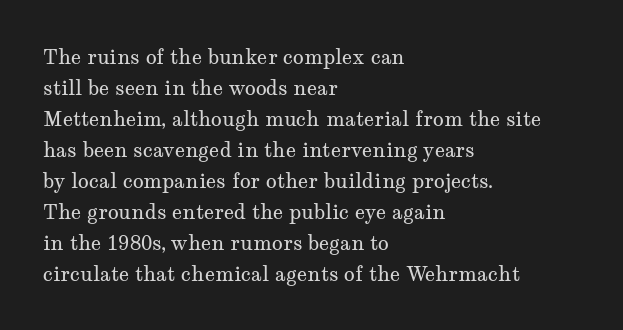
Q: Is the text bold? A: No.
Q: Is the text italic (slanted)? A: No, it is upright.
Q: Is the text underlined? A: No.
Q: How is the paragraph aligned? A: Left-aligned.
Q: Is the spacing between letters normal or unusually wide? A: Normal.
Q: Is the spacing between lines tight, normal or loose? A: Normal.
